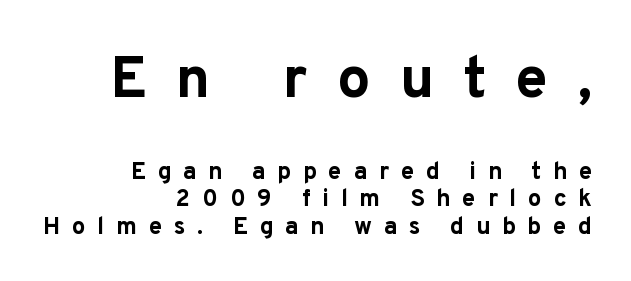
{"serif": "no", "italic": "no", "bold": "yes", "weight": "bold", "width": "normal", "stroke_contrast": "low", "x_height": "medium", "monospaced": "no", "underline": "no", "align": "right", "line_spacing_ratio": 1.16, "letter_spacing": "wide", "letter_spacing_em": 0.49, "larger_block": "first", "size_ratio": 2.46, "glyph_px": 59}
